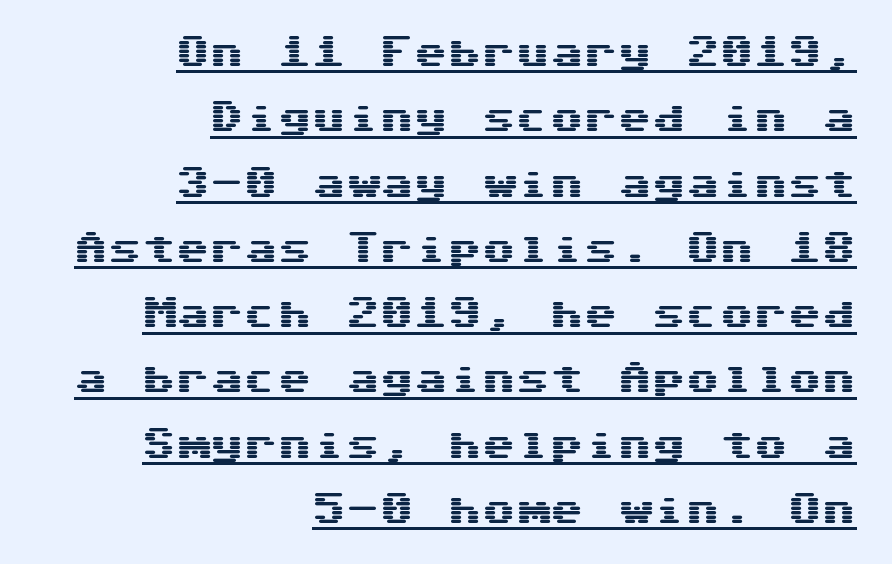
The lettering stays uniformly vertical, giving the passage a roman look. The vertical gap from one line to the next is large. Underlined type. Line ends are locked; line starts wander. This sample has the even, mechanical cadence of fixed-width lettering. This sample uses a sans-serif face.
